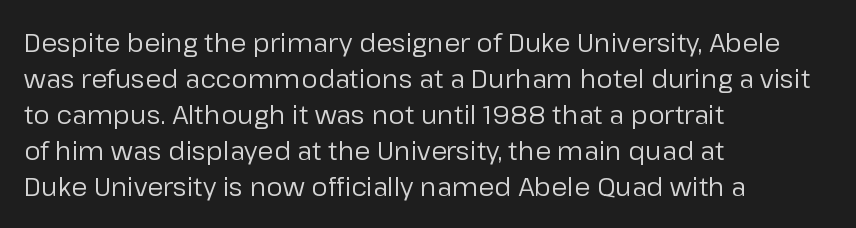
The characters are drawn with everyday or finer stroke widths. Line beginnings align vertically; line endings do not. Rule under the text: the space is simply empty. Words appear dense and cohesive because spacing is normal. Whoever set this chose a conventional vertical rhythm. Rendered with straight, roman letterforms.
